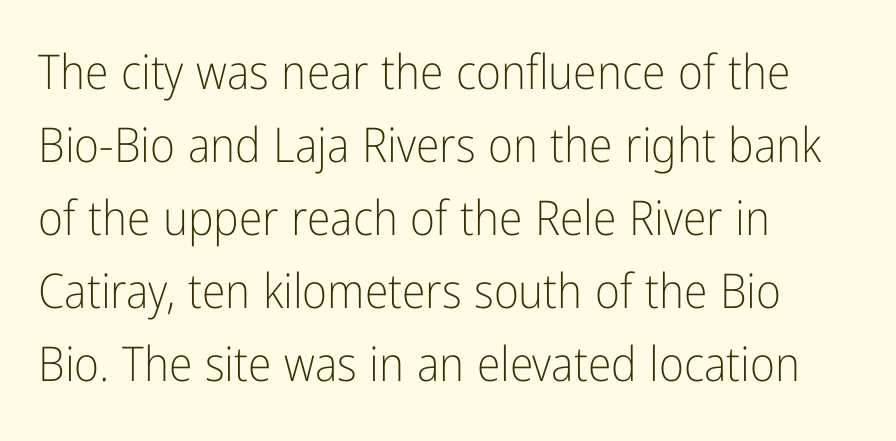
{"serif": "no", "italic": "no", "bold": "no", "weight": "light", "width": "condensed", "stroke_contrast": "low", "x_height": "medium", "monospaced": "no", "underline": "no", "align": "left", "line_spacing": "normal", "line_spacing_ratio": 1.52, "letter_spacing": "normal", "letter_spacing_em": 0.0, "glyph_px": 48}
